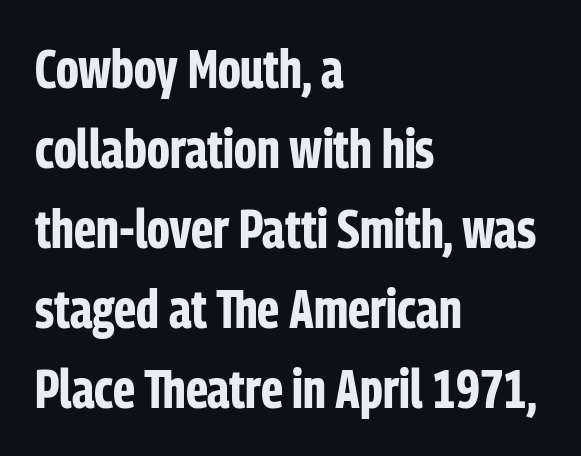
{"serif": "no", "italic": "no", "bold": "yes", "weight": "bold", "width": "condensed", "stroke_contrast": "low", "x_height": "medium", "monospaced": "no", "underline": "no", "align": "left", "line_spacing": "normal", "line_spacing_ratio": 1.48, "letter_spacing": "normal", "letter_spacing_em": 0.0, "glyph_px": 54}
